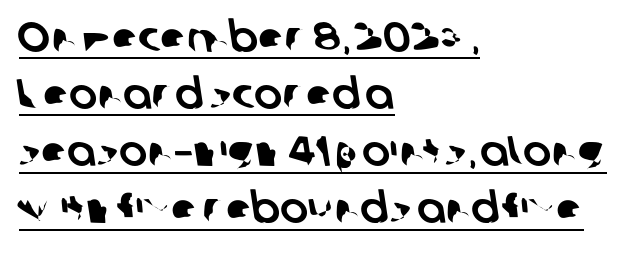
Here the glyphs are tracked normally, forming tight word shapes. Is this a fixed-width face? No — the glyphs have proportional, varying widths. Horizontal alignment here is leftward, the default for most running prose. I'd call this a sans setting — the letters go barefoot.
